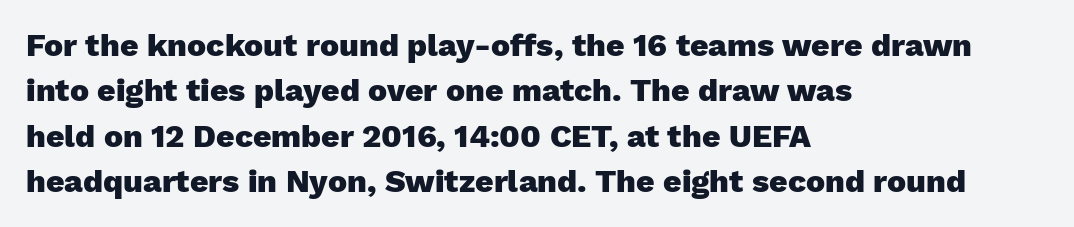
Q: Is the text bold? A: Yes.
Q: Is the text italic (slanted)? A: No, it is upright.
Q: Is the typeface a serif or a sans-serif typeface? A: Sans-serif.
Q: Is the text underlined? A: No.
Q: How is the paragraph aligned? A: Left-aligned.
Q: Is the spacing between letters normal or unusually wide? A: Normal.
Q: Is the spacing between lines tight, normal or loose? A: Normal.
Q: Width (condensed, normal, or wide)? A: Normal.
Q: Stroke contrast? A: Low.
Q: x-height? A: Medium.
Q: Monospaced? A: No.
